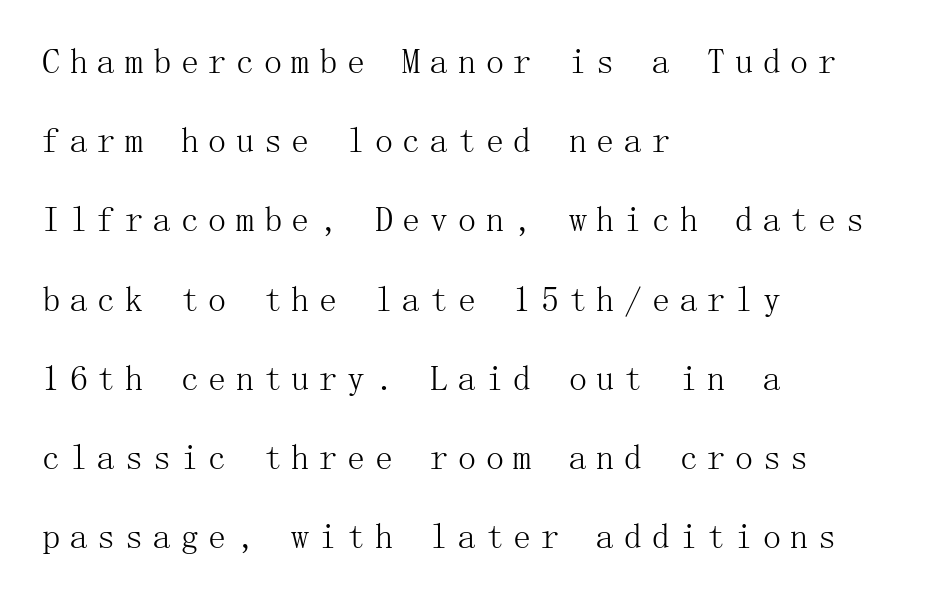
{"serif": "yes", "italic": "no", "bold": "no", "weight": "light", "width": "normal", "stroke_contrast": "medium", "x_height": "medium", "underline": "no", "align": "left", "line_spacing": "loose", "line_spacing_ratio": 2.2, "letter_spacing": "wide", "letter_spacing_em": 0.27, "glyph_px": 36}
